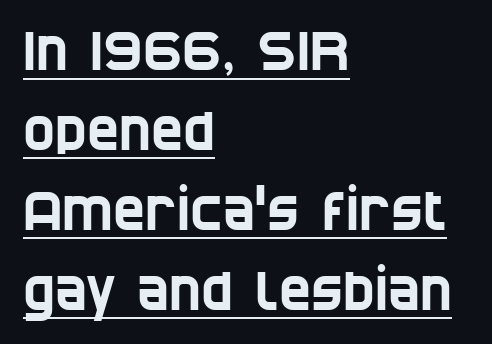
Q: Is the typeface a serif or a sans-serif typeface? A: Sans-serif.
Q: Is the text underlined? A: Yes.
Q: How is the paragraph aligned? A: Left-aligned.
Q: Is the spacing between letters normal or unusually wide? A: Normal.
Q: Is the spacing between lines tight, normal or loose? A: Normal.
Q: Width (condensed, normal, or wide)? A: Condensed.
Q: Stroke contrast? A: Low.
Q: x-height? A: Large.
Q: Monospaced? A: No.
